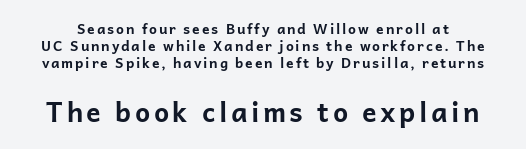
{"italic": "no", "bold": "yes", "underline": "no", "line_spacing_ratio": 1.22, "larger_block": "second", "size_ratio": 1.93, "glyph_px": 27}
